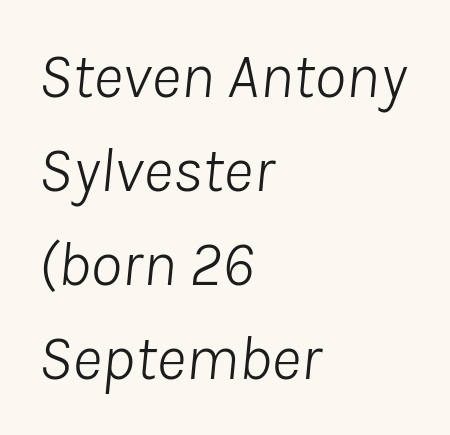
Q: Is the text bold? A: No.
Q: Is the text italic (slanted)? A: Yes, it leans right by about 8 degrees.
Q: Is the text underlined? A: No.
Q: How is the paragraph aligned? A: Left-aligned.
Q: Is the spacing between letters normal or unusually wide? A: Normal.
Q: Is the spacing between lines tight, normal or loose? A: Normal.
Q: Width (condensed, normal, or wide)? A: Normal.
Q: Stroke contrast? A: Low.
Q: x-height? A: Medium.
Q: Monospaced? A: No.
